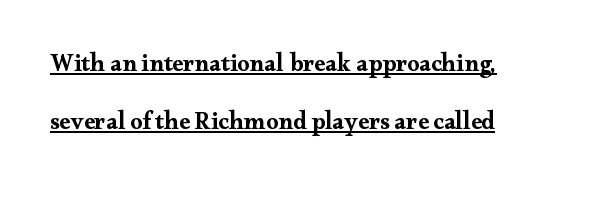
This rendering features underlined lettering. Vertical spacing — loose. Strong, thick strokes mark this as bold type. Posture: straight, roman, zero tilt. Tracking value appears to be zero — textbook default spacing.
